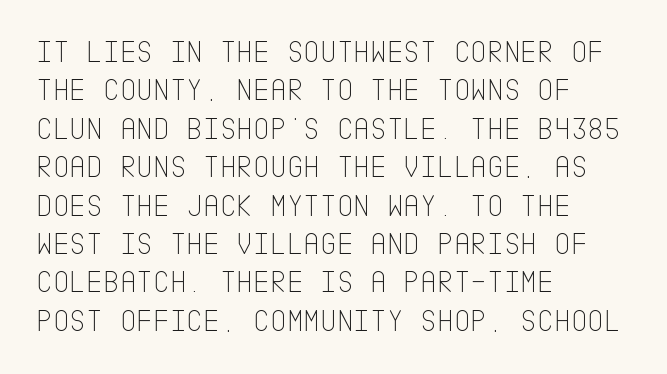
The image shows 32 px thin, condensed sans-serif type, upright; set left-aligned, line spacing 1.2x, normal letter spacing, not underlined; low stroke contrast and a large x-height.
